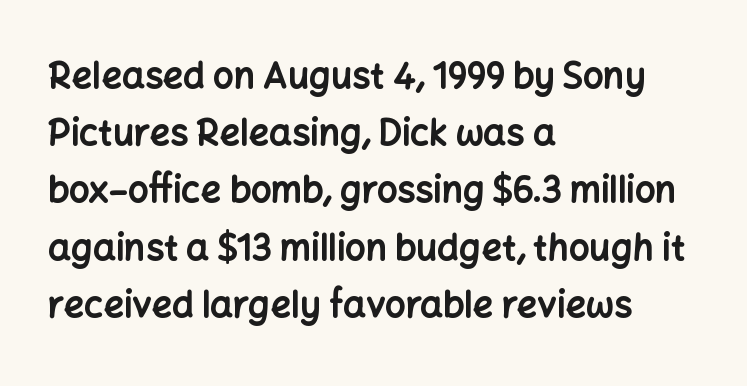
Q: Is the text bold? A: Yes.
Q: Is the text italic (slanted)? A: No, it is upright.
Q: Is the typeface a serif or a sans-serif typeface? A: Sans-serif.
Q: Is the text underlined? A: No.
Q: How is the paragraph aligned? A: Left-aligned.
Q: Is the spacing between letters normal or unusually wide? A: Normal.
Q: Is the spacing between lines tight, normal or loose? A: Normal.
Q: Width (condensed, normal, or wide)? A: Normal.
Q: Stroke contrast? A: Low.
Q: x-height? A: Medium.
Q: Monospaced? A: No.
